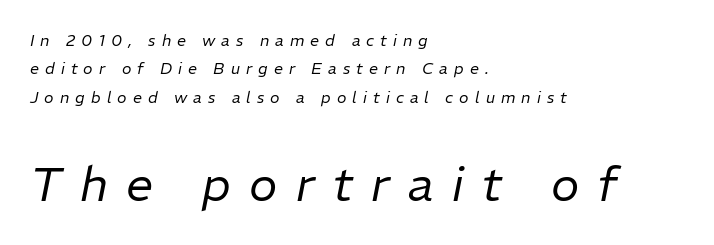
The image shows 48 px regular-weight type, italic (leaning right); set left-aligned, line spacing 1.77x, unusually wide letter spacing (+0.38 em), not underlined; the second (bottom) block is 3.0x larger; low stroke contrast and a medium x-height.
